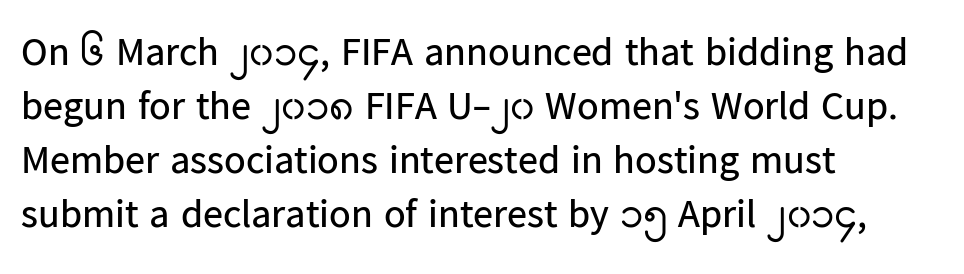
Q: Is the text bold? A: No.
Q: Is the text italic (slanted)? A: No, it is upright.
Q: Is the typeface a serif or a sans-serif typeface? A: Sans-serif.
Q: Is the text underlined? A: No.
Q: How is the paragraph aligned? A: Left-aligned.
Q: Is the spacing between letters normal or unusually wide? A: Normal.
Q: Is the spacing between lines tight, normal or loose? A: Normal.
Q: Width (condensed, normal, or wide)? A: Normal.
Q: Stroke contrast? A: Low.
Q: x-height? A: Medium.
Q: Monospaced? A: No.
